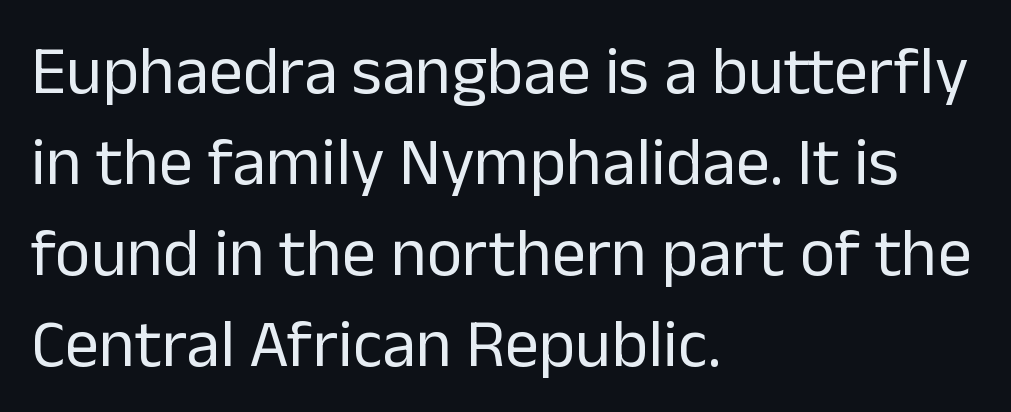
A roman cut, with each character standing at attention. Layout note: lines flush left. Words float on clear page, feet unadorned. Is this a fixed-width face? No — the glyphs have proportional, varying widths. This rendering leaves character spacing at its baseline value. The line-height multiplier appears to be the usual default.
